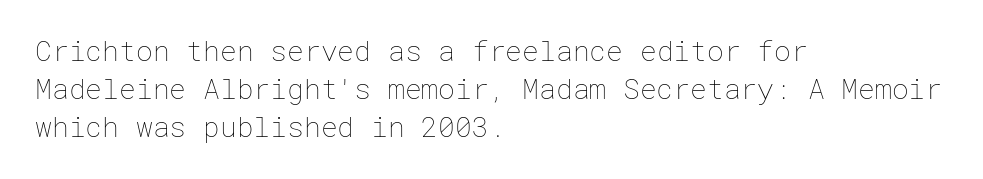
This block has exactly the height ordinary leading produces. No italicization has been applied; the sample stays upright. Descenders hang freely into open space. Bold? No — there's no thickening of the strokes. The letters sit at their default tracking, neither squeezed nor spread.
